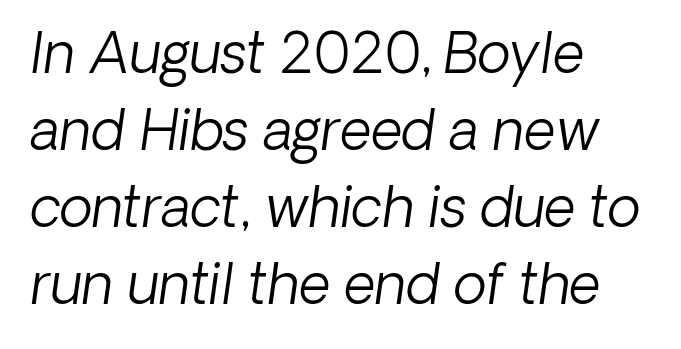
{"italic": "yes", "lean": "right", "slant_degrees": 8, "bold": "no", "weight": "light", "width": "normal", "stroke_contrast": "low", "x_height": "medium", "monospaced": "no", "underline": "no", "align": "left", "line_spacing": "normal", "line_spacing_ratio": 1.4, "letter_spacing": "normal", "letter_spacing_em": 0.0, "glyph_px": 55}
